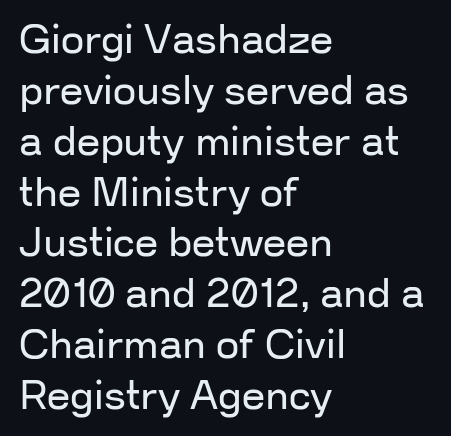
The image shows 41 px regular-weight sans-serif type, upright; set left-aligned, line spacing 1.24x, normal letter spacing, not underlined; low stroke contrast and a medium x-height.
